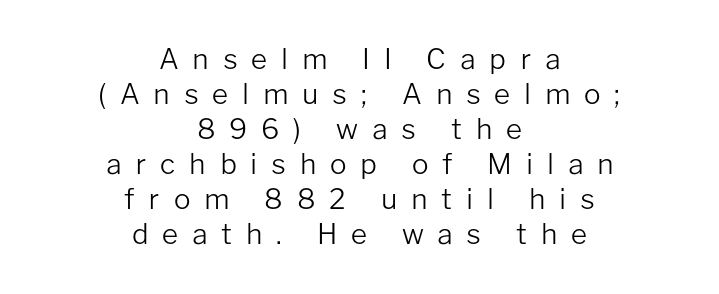
Q: Is the text bold? A: No.
Q: Is the text italic (slanted)? A: No, it is upright.
Q: Is the typeface a serif or a sans-serif typeface? A: Sans-serif.
Q: Is the text underlined? A: No.
Q: How is the paragraph aligned? A: Centered.
Q: Is the spacing between letters normal or unusually wide? A: Unusually wide.
Q: Is the spacing between lines tight, normal or loose? A: Normal.
Q: Width (condensed, normal, or wide)? A: Normal.
Q: Stroke contrast? A: Low.
Q: x-height? A: Medium.
Q: Monospaced? A: No.
